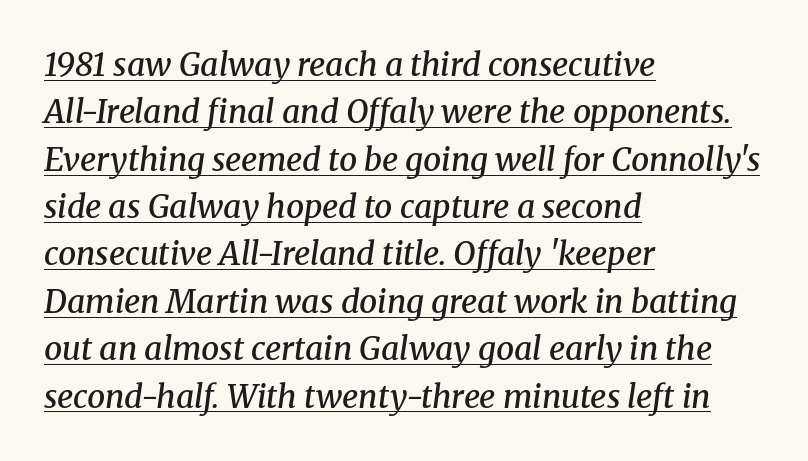
Each word holds together tightly as a unit, with standard inter-letter gaps. Note: serifs present on the glyphs. Caption: lettering with a line underneath. Each line starts at the same left margin while the right side varies.
